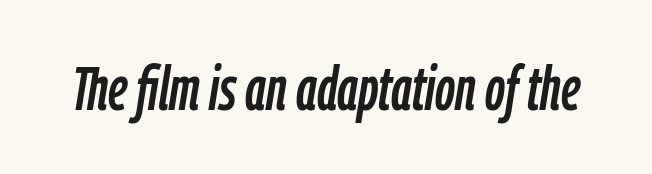
Q: Is the text italic (slanted)? A: Yes, it leans right by about 9 degrees.
Q: Is the text underlined? A: No.
Q: Is the spacing between letters normal or unusually wide? A: Normal.
Q: Width (condensed, normal, or wide)? A: Condensed.
Q: Stroke contrast? A: Low.
Q: x-height? A: Medium.
Q: Monospaced? A: No.
